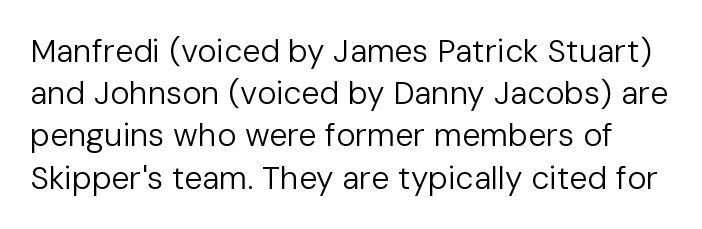
The image shows 32 px regular-weight sans-serif type, upright; set normal line spacing (1.32x), normal letter spacing, not underlined; low stroke contrast and a medium x-height.
